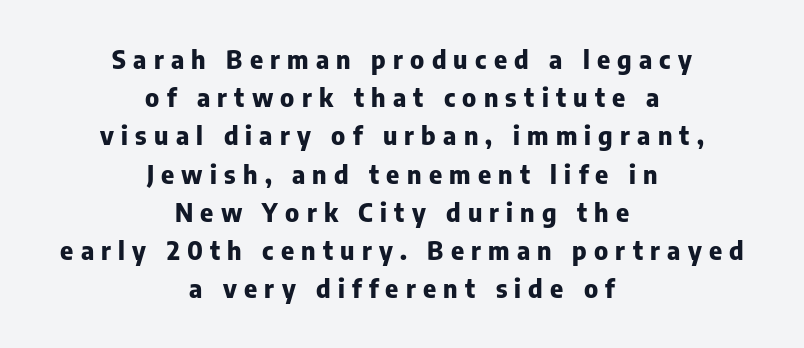
Q: Is the text bold? A: Yes.
Q: Is the text italic (slanted)? A: No, it is upright.
Q: Is the text underlined? A: No.
Q: How is the paragraph aligned? A: Centered.
Q: Is the spacing between letters normal or unusually wide? A: Unusually wide.
Q: Is the spacing between lines tight, normal or loose? A: Normal.
